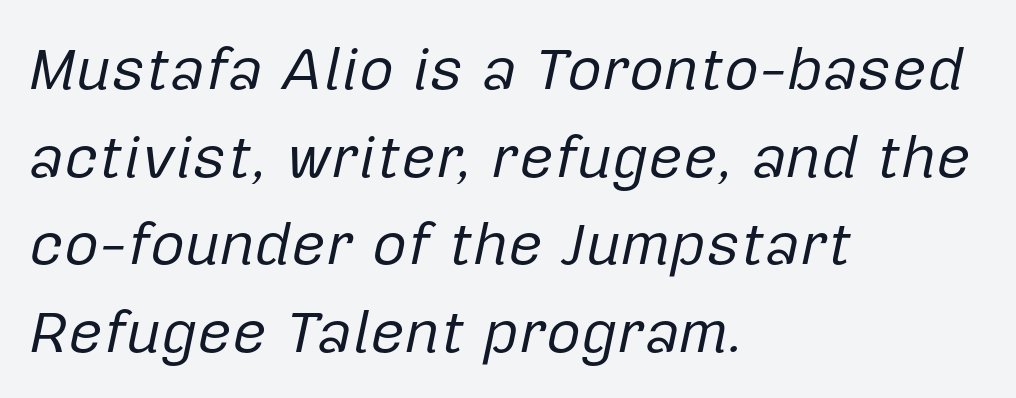
Q: Is the text bold? A: No.
Q: Is the text italic (slanted)? A: Yes, it leans right by about 12 degrees.
Q: Is the text underlined? A: No.
Q: How is the paragraph aligned? A: Left-aligned.
Q: Is the spacing between letters normal or unusually wide? A: Normal.
Q: Is the spacing between lines tight, normal or loose? A: Normal.
Q: Width (condensed, normal, or wide)? A: Normal.
Q: Stroke contrast? A: Low.
Q: x-height? A: Medium.
Q: Monospaced? A: No.
